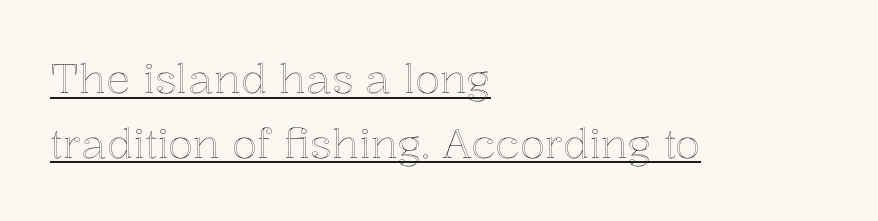
The image shows 41 px text type, upright; set left-aligned, normal line spacing (1.58x), normal letter spacing, underlined; a medium x-height.
